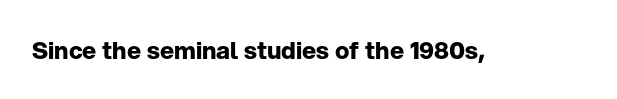
{"italic": "no", "bold": "yes", "underline": "no", "letter_spacing": "normal", "letter_spacing_em": 0.0, "glyph_px": 24}
